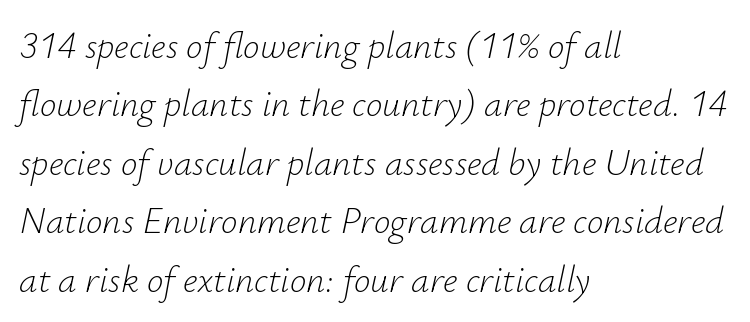
Q: Is the text bold? A: No.
Q: Is the text italic (slanted)? A: Yes, it leans right by about 12 degrees.
Q: Is the text underlined? A: No.
Q: How is the paragraph aligned? A: Left-aligned.
Q: Is the spacing between letters normal or unusually wide? A: Normal.
Q: Is the spacing between lines tight, normal or loose? A: Normal.
Q: Width (condensed, normal, or wide)? A: Normal.
Q: Stroke contrast? A: Low.
Q: x-height? A: Small.
Q: Monospaced? A: No.
